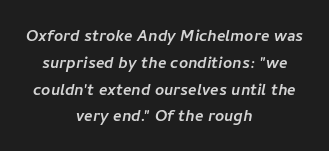
The image shows 20 px text type; set centered, normal line spacing (1.34x), normal letter spacing, not underlined.
